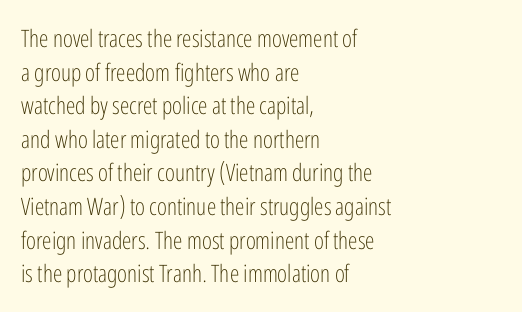
{"italic": "no", "bold": "no", "underline": "no", "align": "left", "line_spacing": "normal", "line_spacing_ratio": 1.4, "letter_spacing": "normal", "letter_spacing_em": 0.0, "glyph_px": 24}
